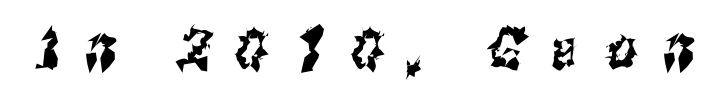
Q: Is the typeface a serif or a sans-serif typeface? A: Sans-serif.
Q: Is the text underlined? A: No.
Q: Is the spacing between letters normal or unusually wide? A: Unusually wide.
Q: Width (condensed, normal, or wide)? A: Condensed.
Q: Stroke contrast? A: Medium.
Q: x-height? A: Medium.
Q: Monospaced? A: No.
